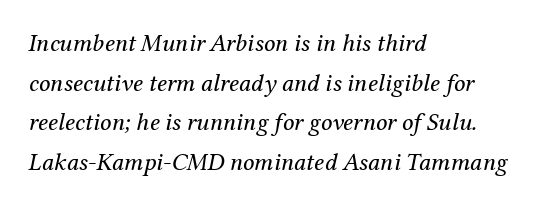
Descenders are the only things crossing below the line. Default kerning and tracking; the words read as compact shapes. The rendering applies a slant to the glyphs. Is this a heavy cut? Hardly; it is regular or lighter.
